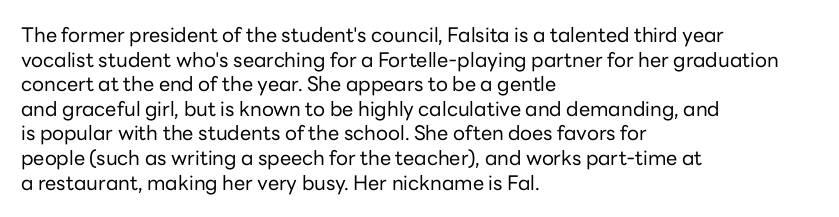
Q: Is the text bold? A: No.
Q: Is the text italic (slanted)? A: No, it is upright.
Q: Is the text underlined? A: No.
Q: How is the paragraph aligned? A: Left-aligned.
Q: Is the spacing between letters normal or unusually wide? A: Normal.
